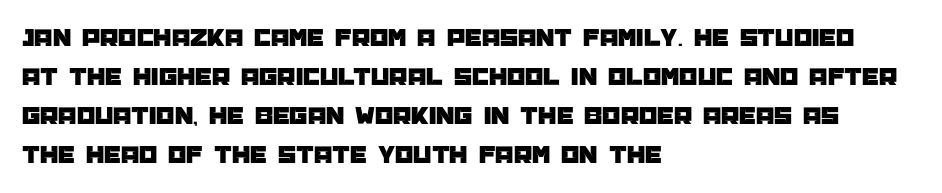
The image shows 26 px text type, upright; set left-aligned, normal line spacing (1.5x), normal letter spacing, not underlined.
